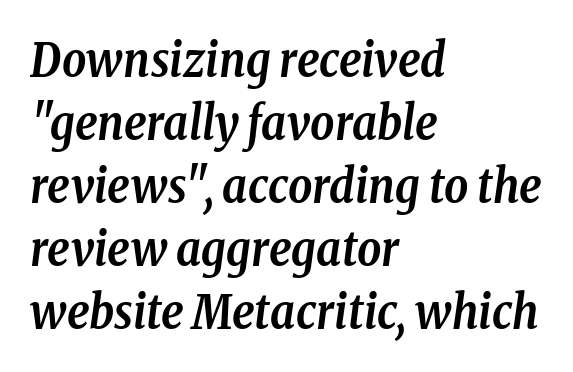
{"serif": "yes", "italic": "yes", "lean": "right", "slant_degrees": 8, "bold": "yes", "weight": "semibold", "width": "condensed", "stroke_contrast": "low", "x_height": "medium", "monospaced": "no", "underline": "no", "align": "left", "line_spacing": "normal", "line_spacing_ratio": 1.34, "letter_spacing": "normal", "letter_spacing_em": 0.0, "glyph_px": 47}
